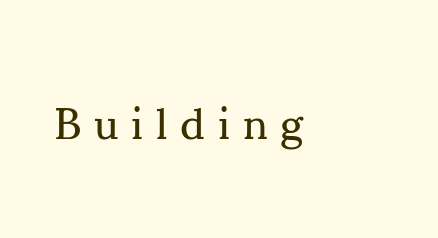
This is roman type, the default non-slanted kind. The rendering shows small feet on the letterforms — a serif design. Here the designer chose a conventional face with non-uniform glyph widths. Glyph-to-glyph distance is far greater than everyday printed text. Stems and bowls with no extra thickness — not bold.
